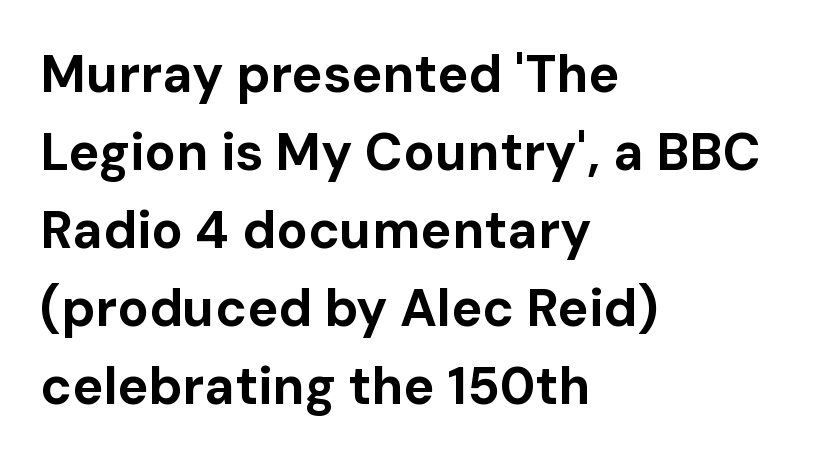
The image shows 52 px bold sans-serif type, upright; set left-aligned, normal line spacing (1.5x), normal letter spacing, not underlined; low stroke contrast and a medium x-height.
